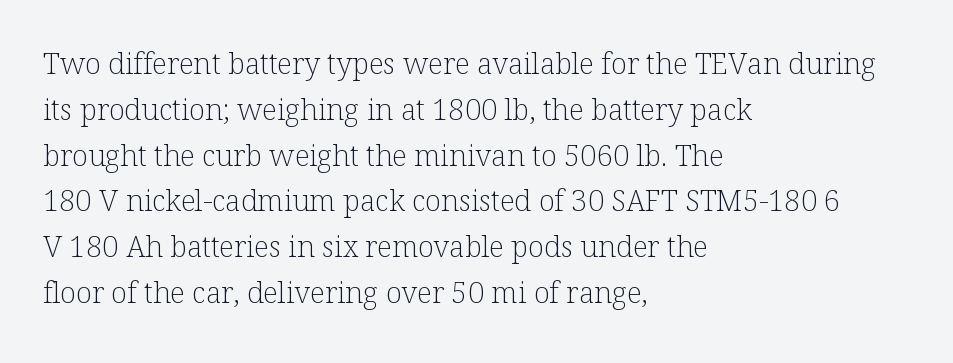
{"serif": "yes", "italic": "no", "bold": "no", "weight": "light", "width": "normal", "stroke_contrast": "low", "x_height": "medium", "monospaced": "no", "underline": "no", "align": "left", "line_spacing": "normal", "line_spacing_ratio": 1.58, "letter_spacing": "normal", "letter_spacing_em": 0.0, "glyph_px": 29}
